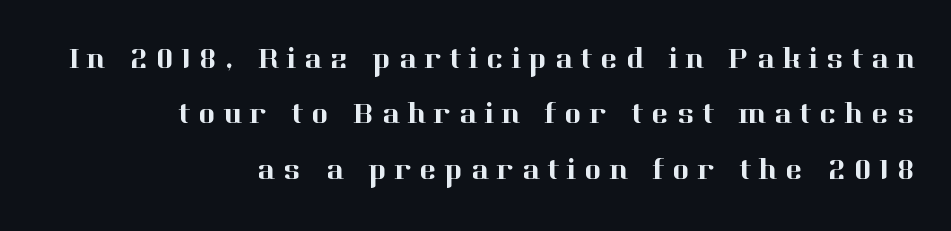
The image shows 29 px serif type, upright; set right-aligned, loose line spacing (1.91x), unusually wide letter spacing (+0.28 em), not underlined; high stroke contrast and a medium x-height.
